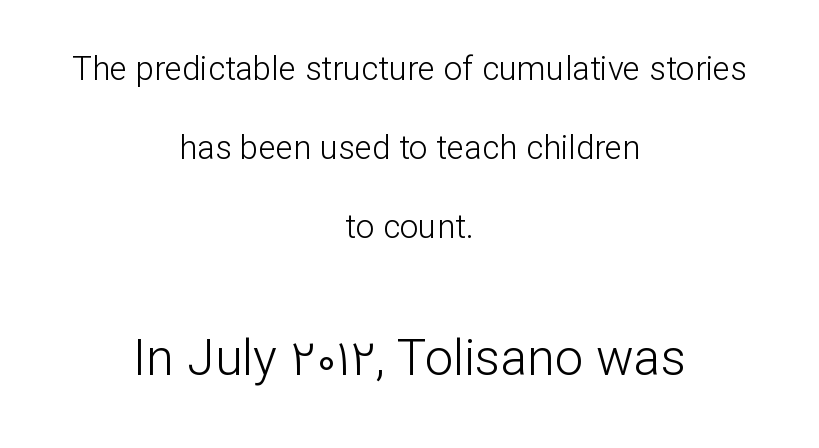
{"serif": "no", "italic": "no", "bold": "no", "weight": "light", "width": "normal", "stroke_contrast": "low", "x_height": "medium", "monospaced": "no", "underline": "no", "align": "center", "line_spacing": "loose", "line_spacing_ratio": 2.39, "letter_spacing": "normal", "letter_spacing_em": 0.0, "larger_block": "second", "size_ratio": 1.52, "glyph_px": 50}
